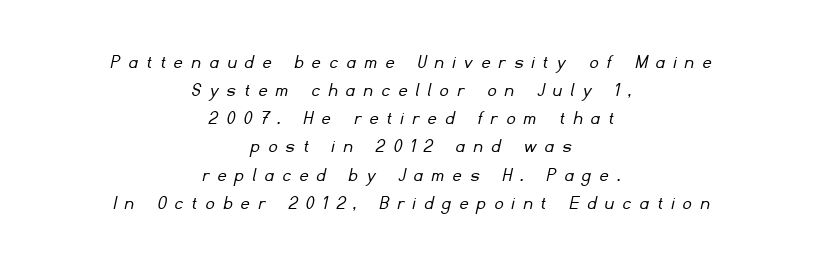
Leading matches the norm, producing a regular column. Inter-character spacing is expanded well beyond the font's built-in metrics. Each stroke keeps to a modest, everyday thickness or less. The rendering positions every line midway between the sides. The strip under each line holds only bare page.
